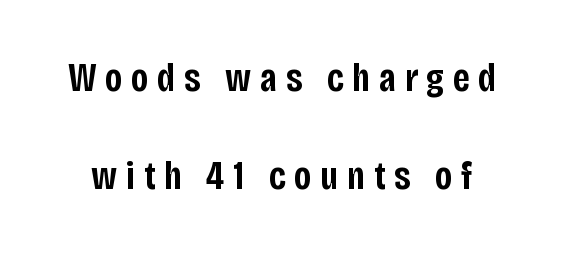
{"serif": "no", "italic": "no", "bold": "semi", "weight": "semibold", "width": "condensed", "stroke_contrast": "low", "x_height": "large", "monospaced": "no", "underline": "no", "line_spacing": "loose", "line_spacing_ratio": 2.4, "letter_spacing": "wide", "letter_spacing_em": 0.21, "glyph_px": 41}
